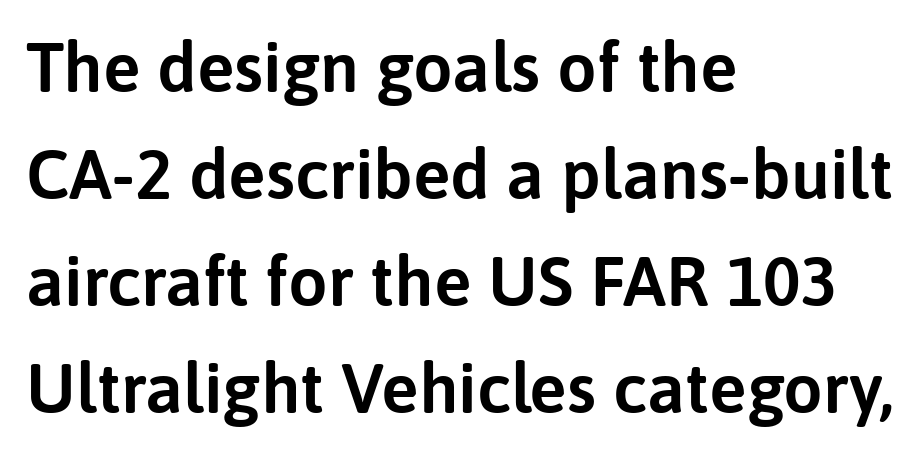
Horizontally, the lines are justified to the leading edge only. Clear beneath every line of the passage. Italic? Not at all — the glyphs are vertical. What's the leading like? Ordinary, nothing unusual. Characters follow at the spacing the type designer built in. The typeface chosen for these lines omits serifs.
